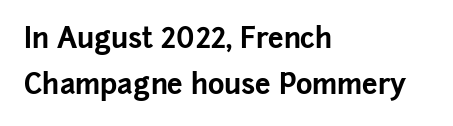
Here the designer chose a conventional face with non-uniform glyph widths. A bare baseline throughout the passage. In CSS terms this would be text-align: left. Each word holds together tightly as a unit, with standard inter-letter gaps. In terms of weight, the rendering is a true, heavy bold.
